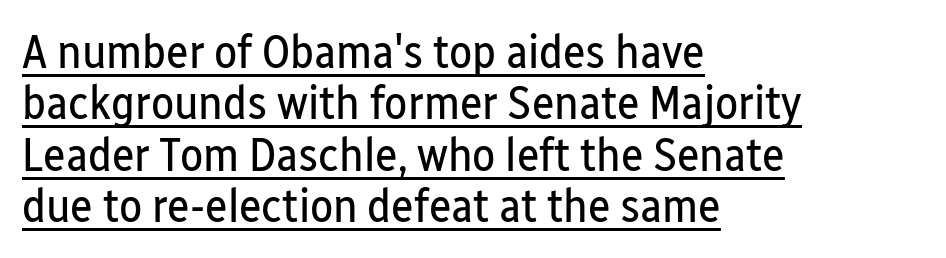
Q: Is the text bold? A: No.
Q: Is the text italic (slanted)? A: No, it is upright.
Q: Is the typeface a serif or a sans-serif typeface? A: Sans-serif.
Q: Is the text underlined? A: Yes.
Q: How is the paragraph aligned? A: Left-aligned.
Q: Is the spacing between letters normal or unusually wide? A: Normal.
Q: Is the spacing between lines tight, normal or loose? A: Tight.
Q: Width (condensed, normal, or wide)? A: Condensed.
Q: Stroke contrast? A: Low.
Q: x-height? A: Medium.
Q: Monospaced? A: No.
